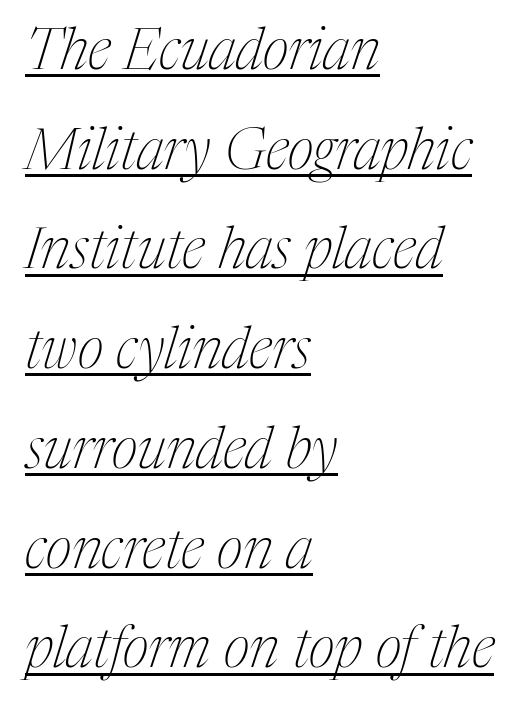
{"serif": "yes", "italic": "yes", "lean": "right", "slant_degrees": 17, "bold": "no", "weight": "thin", "width": "condensed", "stroke_contrast": "medium", "x_height": "medium", "monospaced": "no", "underline": "yes", "align": "left", "line_spacing_ratio": 1.75, "letter_spacing": "normal", "letter_spacing_em": 0.0, "glyph_px": 57}
